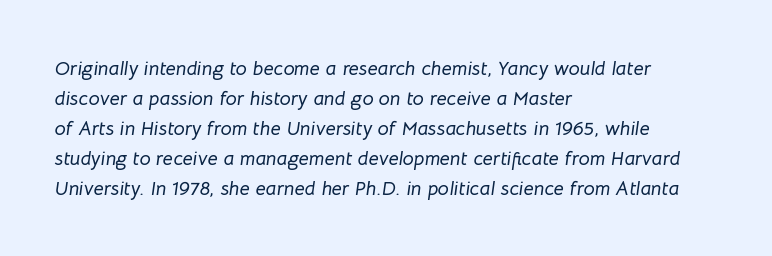
The image shows 20 px text type, italic (leaning right); set left-aligned, normal line spacing (1.5x), normal letter spacing, not underlined.
